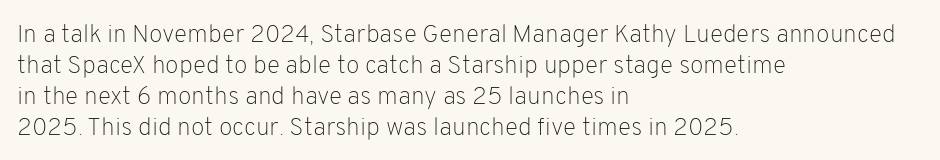
Q: Is the text bold? A: No.
Q: Is the text italic (slanted)? A: No, it is upright.
Q: Is the text underlined? A: No.
Q: How is the paragraph aligned? A: Left-aligned.
Q: Is the spacing between letters normal or unusually wide? A: Normal.
